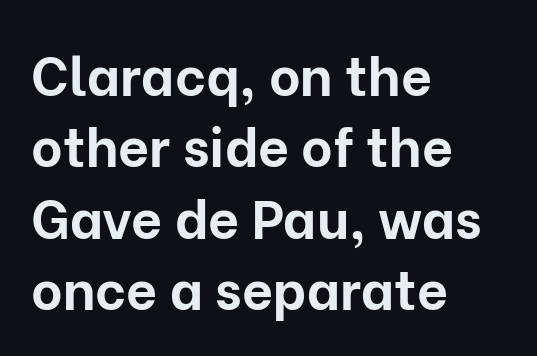
Q: Is the text bold? A: Yes.
Q: Is the text italic (slanted)? A: No, it is upright.
Q: Is the typeface a serif or a sans-serif typeface? A: Sans-serif.
Q: Is the text underlined? A: No.
Q: How is the paragraph aligned? A: Left-aligned.
Q: Is the spacing between letters normal or unusually wide? A: Normal.
Q: Is the spacing between lines tight, normal or loose? A: Normal.
Q: Width (condensed, normal, or wide)? A: Normal.
Q: Stroke contrast? A: Low.
Q: x-height? A: Medium.
Q: Monospaced? A: No.
